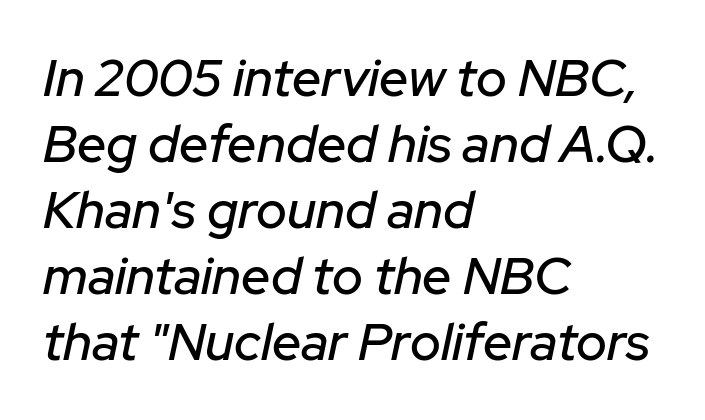
Q: Is the text italic (slanted)? A: Yes, it leans right by about 12 degrees.
Q: Is the text underlined? A: No.
Q: How is the paragraph aligned? A: Left-aligned.
Q: Is the spacing between letters normal or unusually wide? A: Normal.
Q: Is the spacing between lines tight, normal or loose? A: Normal.
Q: Width (condensed, normal, or wide)? A: Normal.
Q: Stroke contrast? A: Low.
Q: x-height? A: Medium.
Q: Monospaced? A: No.
